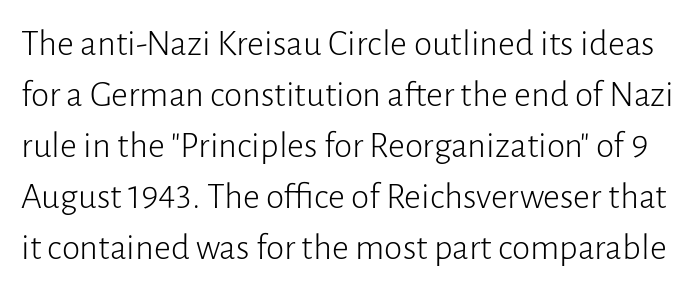
The image shows 37 px light sans-serif type, upright; set normal line spacing (1.38x), normal letter spacing, not underlined; low stroke contrast and a medium x-height.
